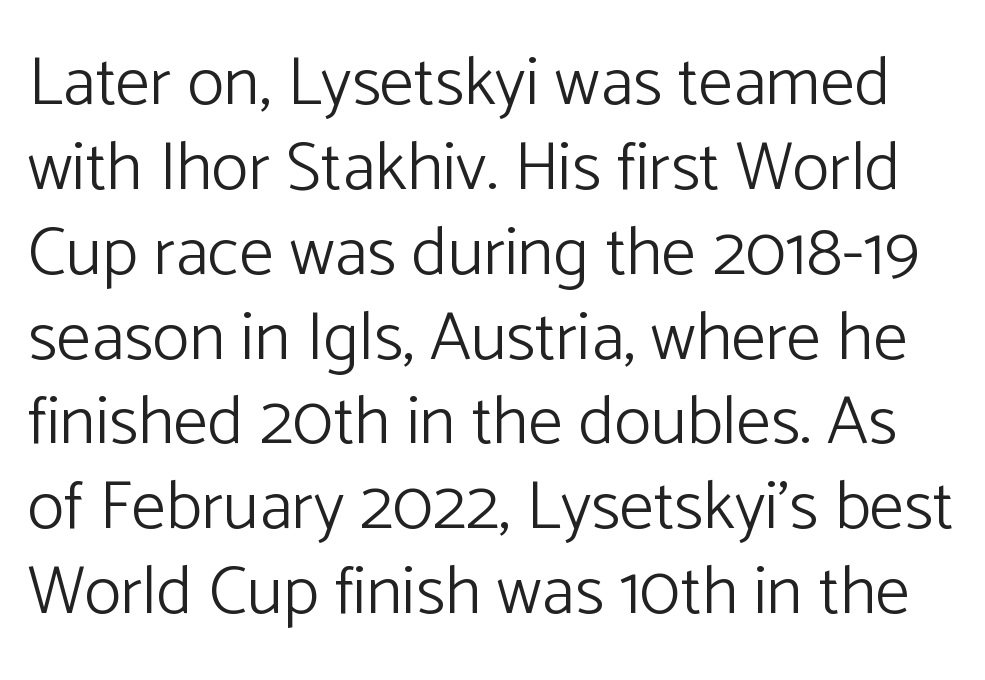
Q: Is the text bold? A: No.
Q: Is the text italic (slanted)? A: No, it is upright.
Q: Is the typeface a serif or a sans-serif typeface? A: Sans-serif.
Q: Is the text underlined? A: No.
Q: Is the spacing between letters normal or unusually wide? A: Normal.
Q: Width (condensed, normal, or wide)? A: Normal.
Q: Stroke contrast? A: Low.
Q: x-height? A: Medium.
Q: Monospaced? A: No.
